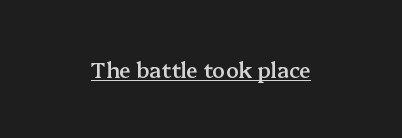
The characters look somewhat weighty, a semibold short of true bold. Looks like someone drew a line under every word here. Teacher's note: observe the equal gaps on both sides — that is centered alignment. A roman cut, with each character standing at attention.
